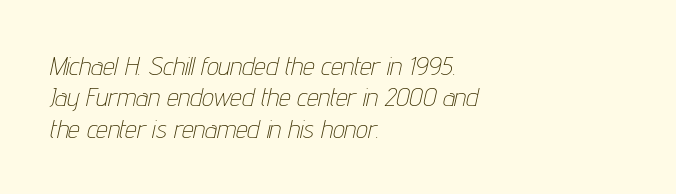
Q: Is the text bold? A: No.
Q: Is the text italic (slanted)? A: Yes, it leans right by about 12 degrees.
Q: Is the text underlined? A: No.
Q: How is the paragraph aligned? A: Left-aligned.
Q: Is the spacing between letters normal or unusually wide? A: Normal.
